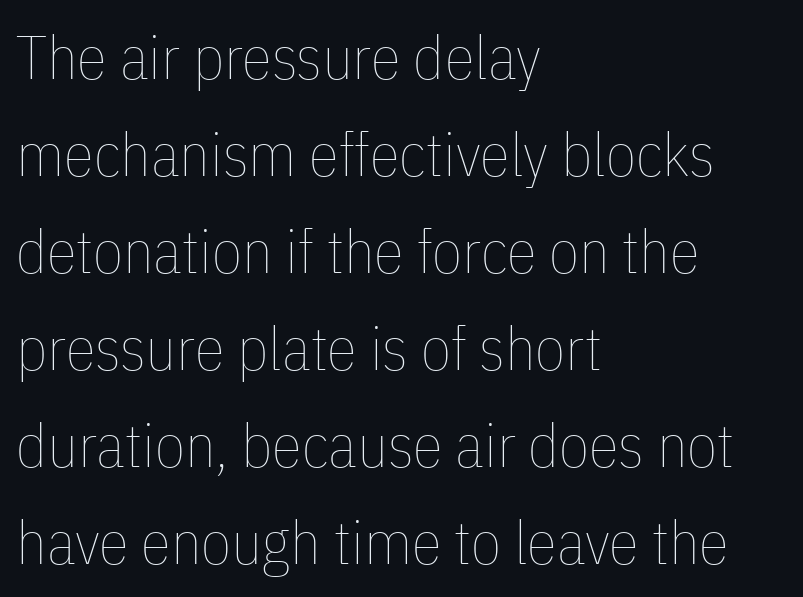
Q: Is the text bold? A: No.
Q: Is the text italic (slanted)? A: No, it is upright.
Q: Is the text underlined? A: No.
Q: How is the paragraph aligned? A: Left-aligned.
Q: Is the spacing between letters normal or unusually wide? A: Normal.
Q: Is the spacing between lines tight, normal or loose? A: Normal.
Q: Width (condensed, normal, or wide)? A: Condensed.
Q: Stroke contrast? A: Low.
Q: x-height? A: Medium.
Q: Monospaced? A: No.
